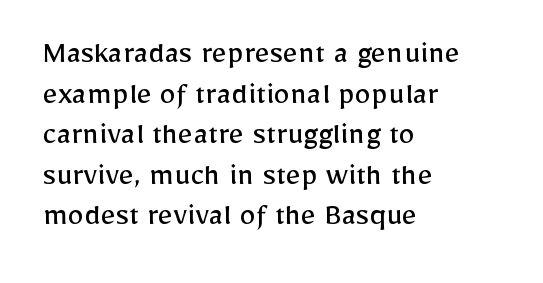
Q: Is the text bold? A: No.
Q: Is the text italic (slanted)? A: No, it is upright.
Q: Is the typeface a serif or a sans-serif typeface? A: Sans-serif.
Q: Is the text underlined? A: No.
Q: How is the paragraph aligned? A: Left-aligned.
Q: Is the spacing between letters normal or unusually wide? A: Normal.
Q: Width (condensed, normal, or wide)? A: Normal.
Q: Stroke contrast? A: Low.
Q: x-height? A: Medium.
Q: Monospaced? A: No.
